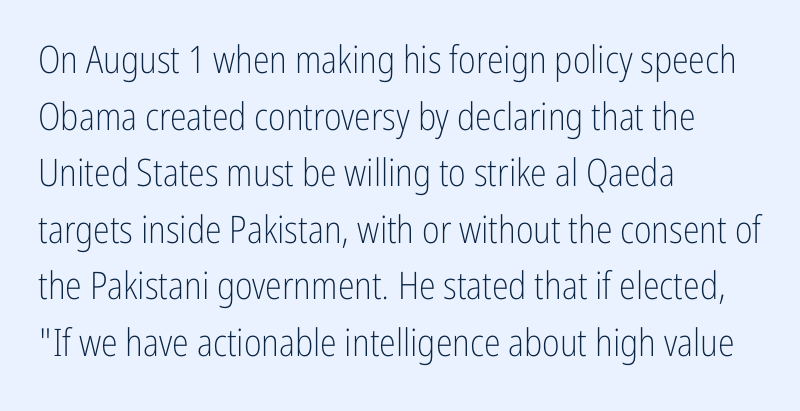
{"serif": "no", "italic": "no", "bold": "no", "weight": "light", "width": "condensed", "stroke_contrast": "low", "x_height": "medium", "monospaced": "no", "underline": "no", "align": "left", "line_spacing": "normal", "line_spacing_ratio": 1.49, "letter_spacing": "normal", "letter_spacing_em": 0.0, "glyph_px": 38}
